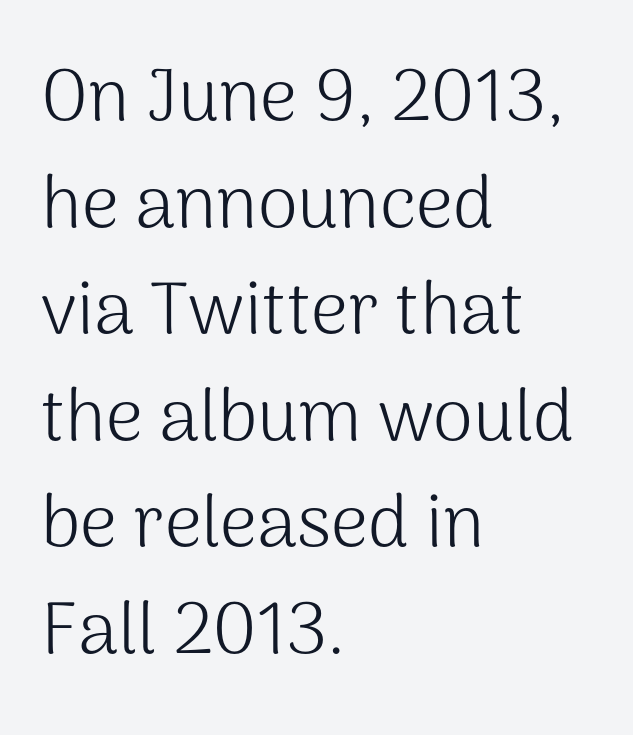
To sum up the face: it is a sans, with no serifs. Heft: none added — not bold. The letters advance in unequal steps, a hallmark of proportional type. This sample is left-justified, so line endings fall wherever the words run out. Between one letter and the next there's only the usual sliver of space.
